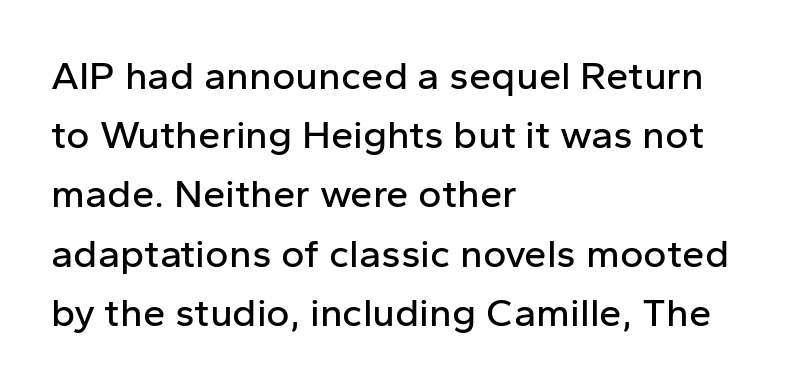
Looks like regular typesetting: each glyph gets only the width it needs. The font's upright variant was chosen for this text. In CSS terms this would be text-align: left. In terms of letterform style, serifs are entirely absent.
